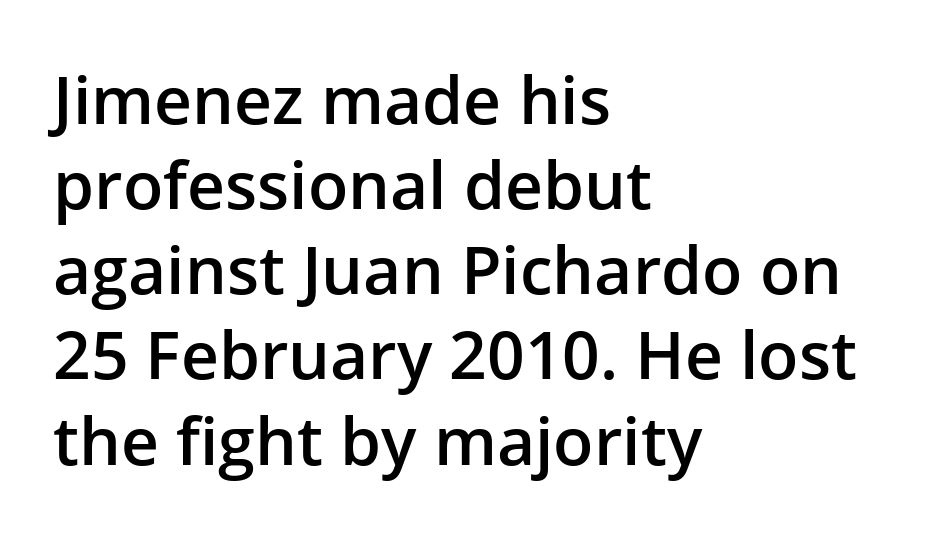
Q: Is the text bold? A: Semi-bold.
Q: Is the text italic (slanted)? A: No, it is upright.
Q: Is the typeface a serif or a sans-serif typeface? A: Sans-serif.
Q: Is the text underlined? A: No.
Q: How is the paragraph aligned? A: Left-aligned.
Q: Is the spacing between letters normal or unusually wide? A: Normal.
Q: Is the spacing between lines tight, normal or loose? A: Normal.
Q: Width (condensed, normal, or wide)? A: Normal.
Q: Stroke contrast? A: Low.
Q: x-height? A: Medium.
Q: Monospaced? A: No.
